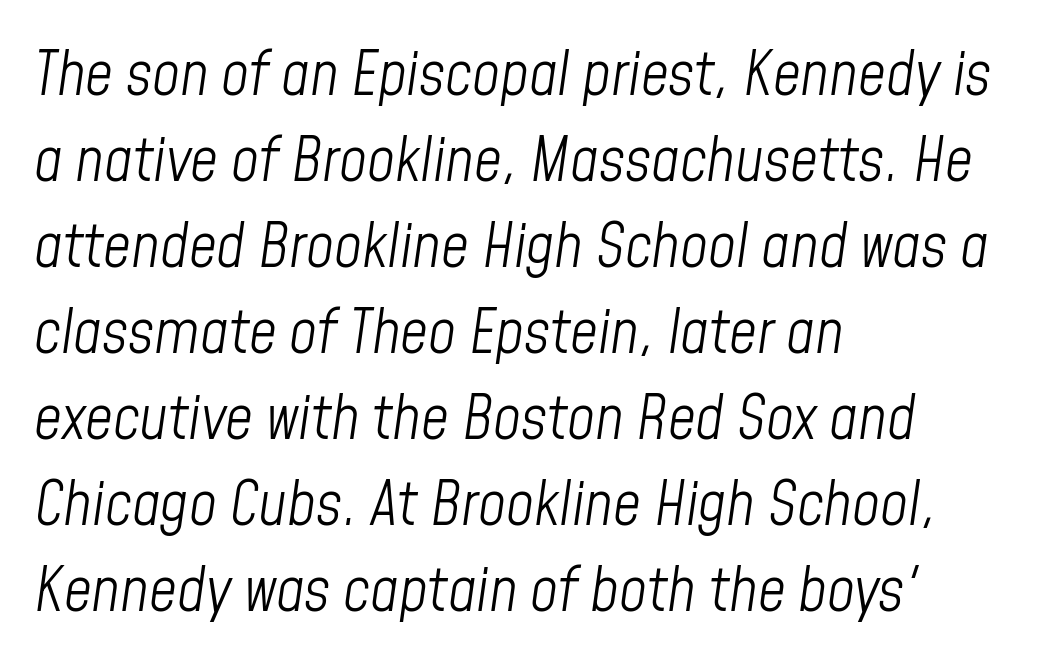
{"italic": "yes", "lean": "right", "slant_degrees": 8, "bold": "no", "weight": "light", "width": "condensed", "stroke_contrast": "low", "x_height": "medium", "monospaced": "no", "underline": "no", "align": "left", "line_spacing": "normal", "line_spacing_ratio": 1.41, "letter_spacing": "normal", "letter_spacing_em": 0.0, "glyph_px": 61}
